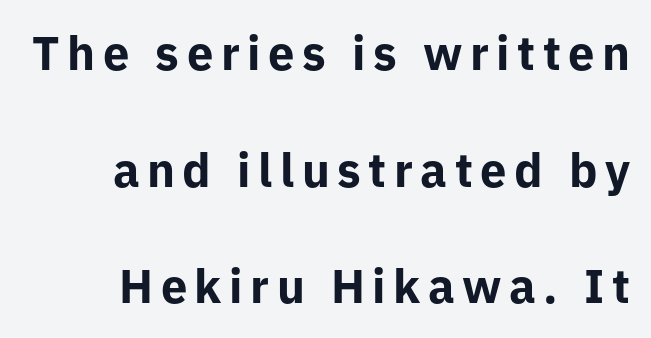
The image shows 47 px bold sans-serif type, upright; set right-aligned, loose line spacing (2.48x), not underlined; low stroke contrast and a medium x-height.
